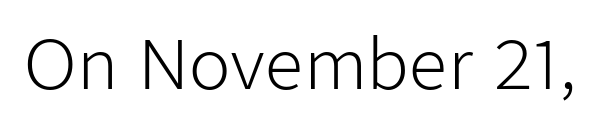
{"serif": "no", "italic": "no", "bold": "no", "weight": "light", "width": "normal", "stroke_contrast": "low", "x_height": "medium", "monospaced": "no", "underline": "no", "letter_spacing": "normal", "letter_spacing_em": 0.0, "glyph_px": 68}
